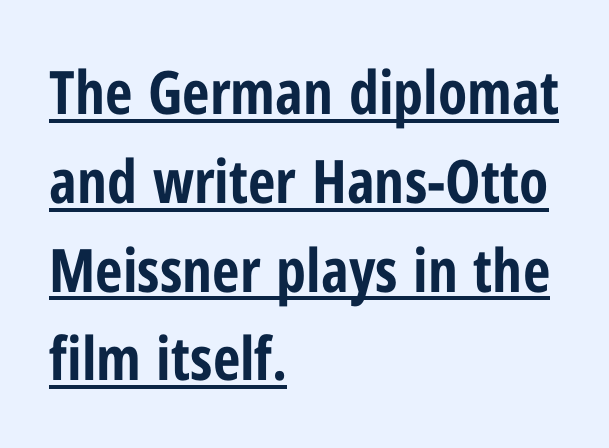
{"serif": "no", "italic": "no", "bold": "yes", "weight": "bold", "width": "condensed", "stroke_contrast": "low", "x_height": "medium", "monospaced": "no", "underline": "yes", "align": "left", "line_spacing": "normal", "line_spacing_ratio": 1.48, "letter_spacing": "normal", "letter_spacing_em": 0.0, "glyph_px": 60}
